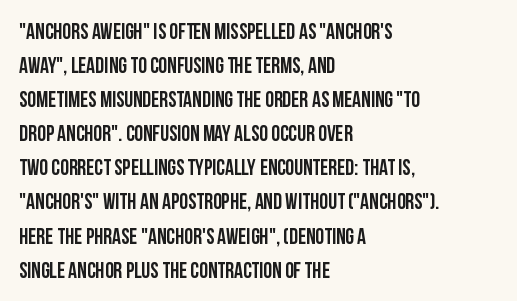
Students, observe: this is what conventionally led text looks like. This sample uses an upright cut, with every glyph sitting square on the baseline. A clean baseline with only descenders dipping below it. Each word holds together tightly as a unit, with standard inter-letter gaps.
